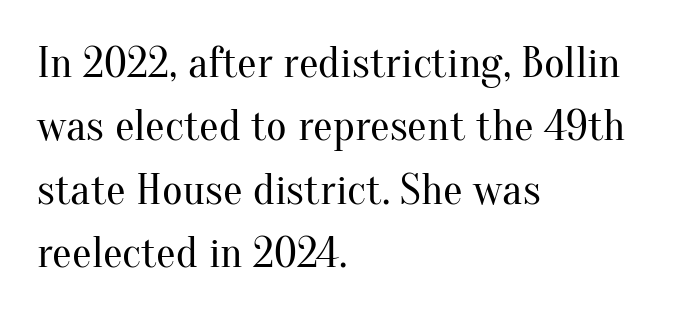
The image shows 44 px regular-weight serif type, upright; set left-aligned, normal line spacing (1.44x), normal letter spacing, not underlined; medium stroke contrast and a small x-height.
